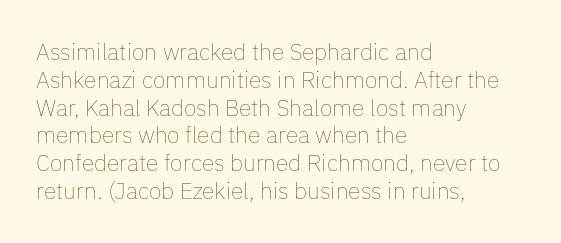
The image shows 23 px text type, upright; set left-aligned, line spacing 1.21x, normal letter spacing, not underlined.
